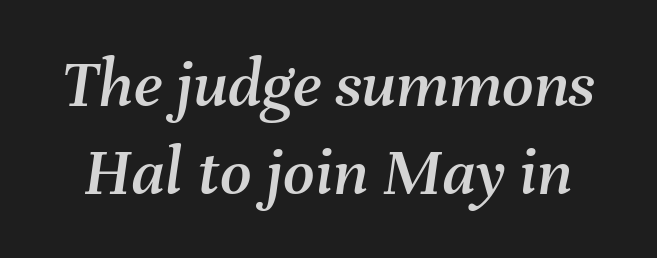
Q: Is the text italic (slanted)? A: Yes, it leans right by about 8 degrees.
Q: Is the text underlined? A: No.
Q: Is the spacing between letters normal or unusually wide? A: Normal.
Q: Is the spacing between lines tight, normal or loose? A: Normal.
Q: Width (condensed, normal, or wide)? A: Normal.
Q: Stroke contrast? A: Medium.
Q: x-height? A: Medium.
Q: Monospaced? A: No.
